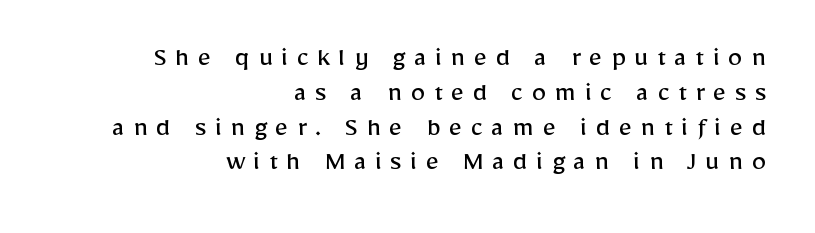
Q: Is the text bold? A: No.
Q: Is the text italic (slanted)? A: No, it is upright.
Q: Is the typeface a serif or a sans-serif typeface? A: Sans-serif.
Q: Is the text underlined? A: No.
Q: How is the paragraph aligned? A: Right-aligned.
Q: Is the spacing between letters normal or unusually wide? A: Unusually wide.
Q: Width (condensed, normal, or wide)? A: Normal.
Q: Stroke contrast? A: Low.
Q: x-height? A: Medium.
Q: Monospaced? A: No.
